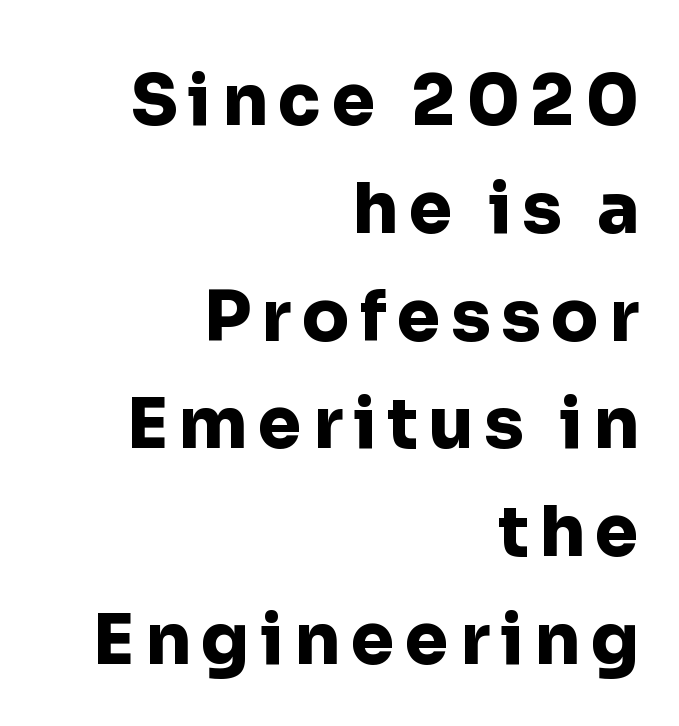
Q: Is the text bold? A: Yes.
Q: Is the text italic (slanted)? A: No, it is upright.
Q: Is the typeface a serif or a sans-serif typeface? A: Sans-serif.
Q: Is the text underlined? A: No.
Q: How is the paragraph aligned? A: Right-aligned.
Q: Is the spacing between lines tight, normal or loose? A: Normal.
Q: Width (condensed, normal, or wide)? A: Normal.
Q: Stroke contrast? A: Low.
Q: x-height? A: Medium.
Q: Monospaced? A: No.
